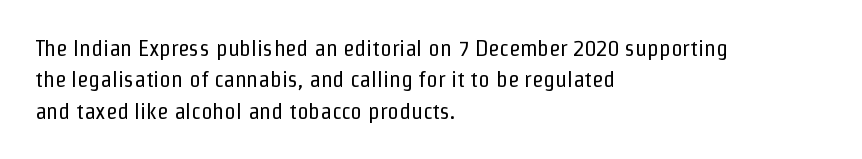
{"italic": "no", "bold": "no", "underline": "no", "align": "left", "line_spacing": "normal", "line_spacing_ratio": 1.36, "letter_spacing": "normal", "letter_spacing_em": 0.0, "glyph_px": 23}
